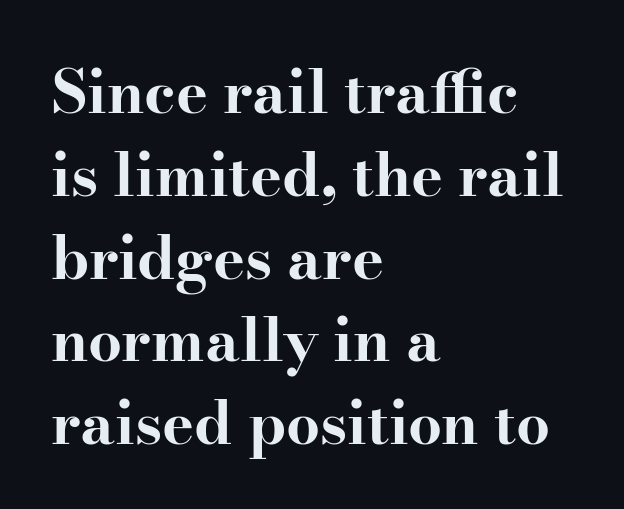
The image shows 60 px bold, wide serif type, upright; set left-aligned, normal line spacing (1.38x), normal letter spacing, not underlined; high stroke contrast and a small x-height.
